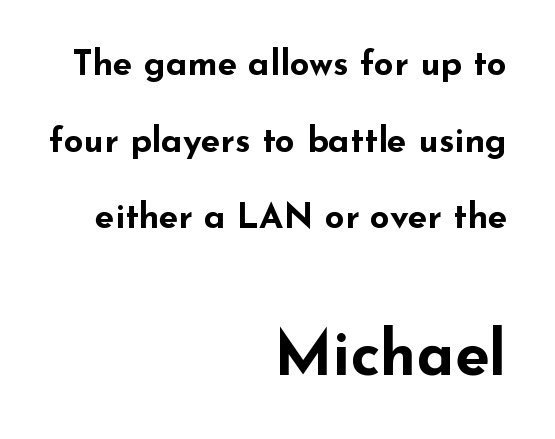
{"serif": "no", "italic": "no", "bold": "yes", "weight": "bold", "width": "wide", "stroke_contrast": "low", "x_height": "small", "monospaced": "no", "underline": "no", "align": "right", "line_spacing": "loose", "line_spacing_ratio": 2.19, "letter_spacing": "normal", "letter_spacing_em": 0.0, "larger_block": "second", "size_ratio": 1.77, "glyph_px": 62}
